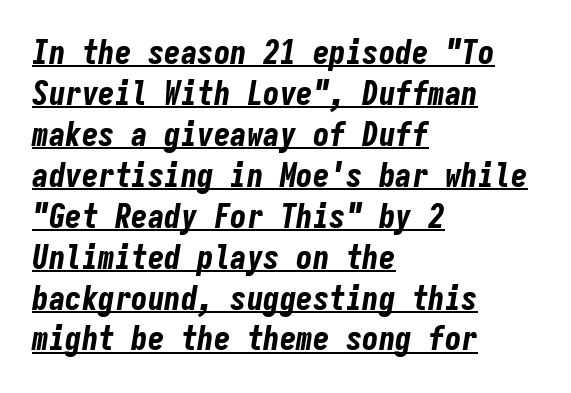
Q: Is the text bold? A: Yes.
Q: Is the text italic (slanted)? A: Yes, it leans right by about 9 degrees.
Q: Is the text underlined? A: Yes.
Q: How is the paragraph aligned? A: Left-aligned.
Q: Is the spacing between letters normal or unusually wide? A: Normal.
Q: Width (condensed, normal, or wide)? A: Condensed.
Q: Stroke contrast? A: Low.
Q: x-height? A: Medium.
Q: Monospaced? A: Yes.
